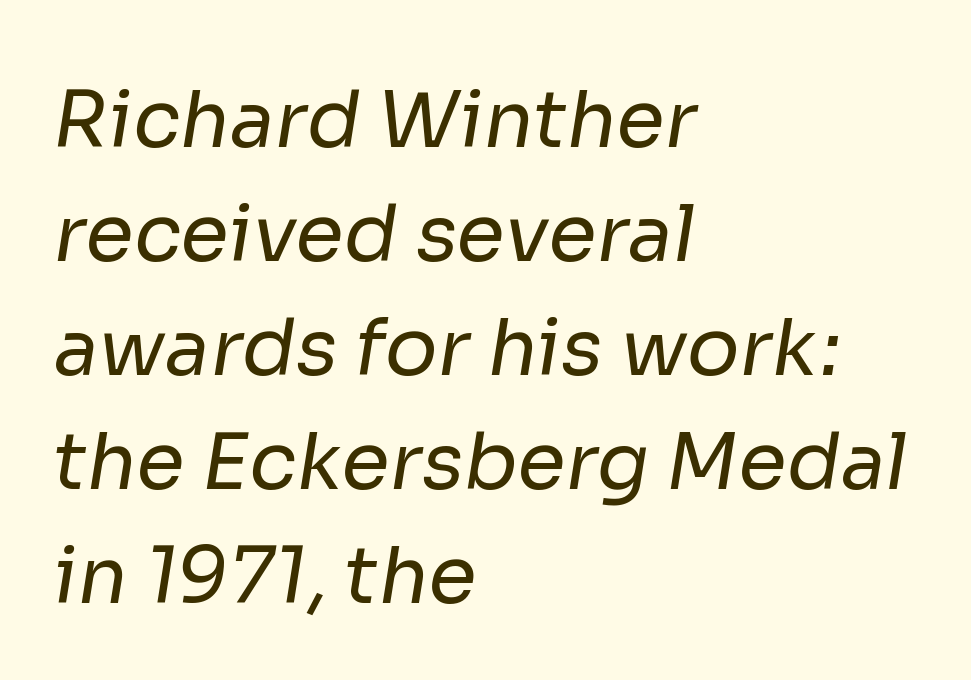
Looks like regular typesetting: each glyph gets only the width it needs. The letters carry no serifs — their stems end cleanly without finishing strokes. Typeset ragged right — the left edge is the straight one. The weight tops out at a normal text grade. Is there much room between lines? A standard amount, neither cramped nor airy.
